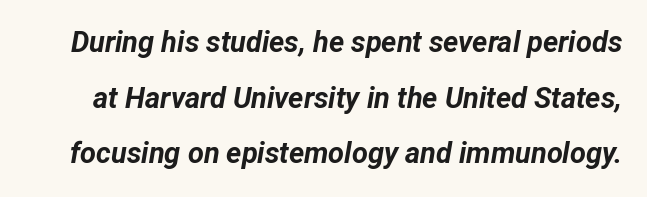
{"italic": "yes", "lean": "right", "slant_degrees": 12, "bold": "yes", "weight": "bold", "width": "normal", "stroke_contrast": "low", "x_height": "medium", "monospaced": "no", "underline": "no", "line_spacing": "loose", "line_spacing_ratio": 1.92, "letter_spacing": "normal", "letter_spacing_em": 0.0, "glyph_px": 29}
